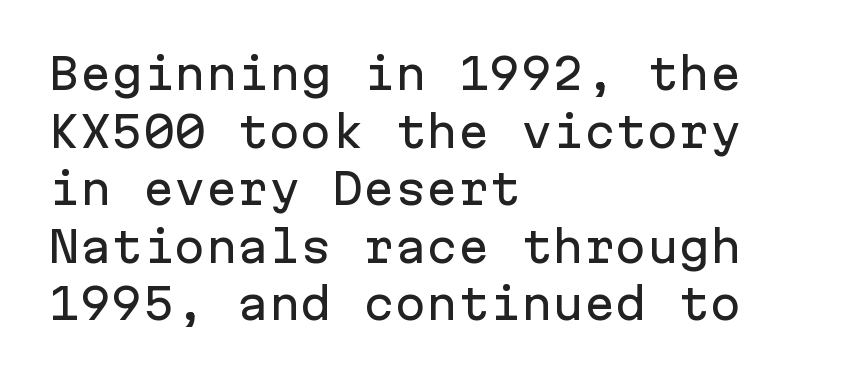
Q: Is the text italic (slanted)? A: No, it is upright.
Q: Is the typeface a serif or a sans-serif typeface? A: Sans-serif.
Q: Is the text underlined? A: No.
Q: How is the paragraph aligned? A: Left-aligned.
Q: Is the spacing between letters normal or unusually wide? A: Normal.
Q: Is the spacing between lines tight, normal or loose? A: Normal.
Q: Width (condensed, normal, or wide)? A: Normal.
Q: Stroke contrast? A: Low.
Q: x-height? A: Medium.
Q: Monospaced? A: Yes.
